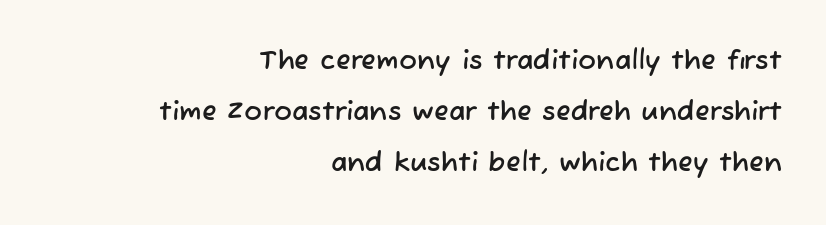
Q: Is the text underlined? A: No.
Q: How is the paragraph aligned? A: Right-aligned.
Q: Is the spacing between letters normal or unusually wide? A: Normal.
